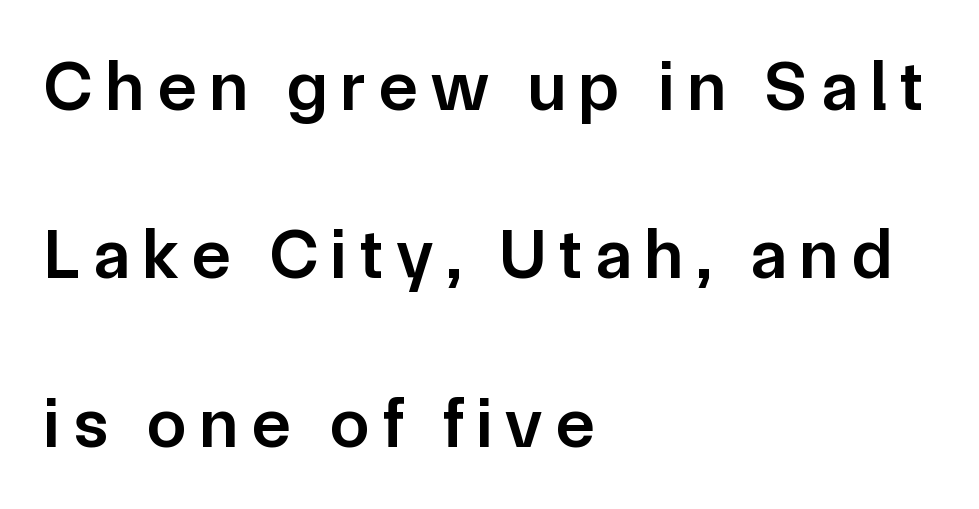
{"serif": "no", "italic": "no", "bold": "semi", "weight": "semibold", "width": "normal", "stroke_contrast": "low", "x_height": "medium", "monospaced": "no", "underline": "no", "align": "left", "line_spacing": "loose", "line_spacing_ratio": 2.37, "glyph_px": 71}
